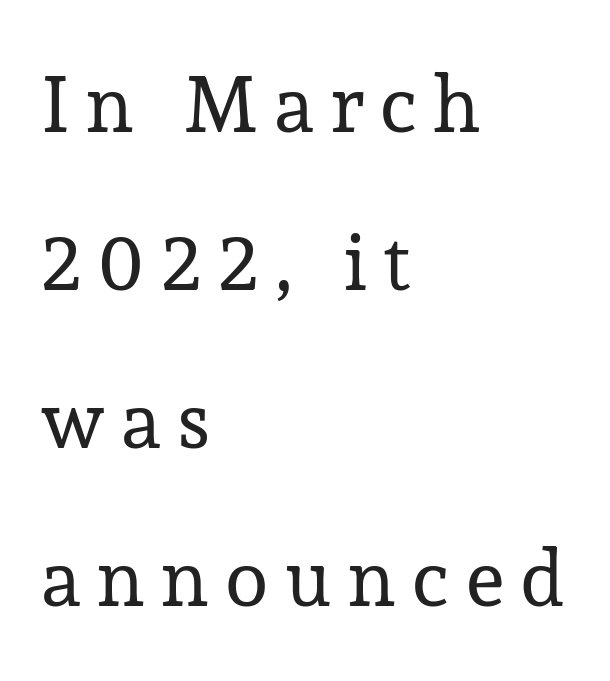
If you drew a line through each stem, it would be perfectly vertical. Looks like regular typesetting: each glyph gets only the width it needs. This rendering employs a face with finishing strokes, i.e., a serif. The glyphs are unaccompanied by any horizontal stroke below them. A student would call this left alignment; a typographer would say flush left, rag right.
